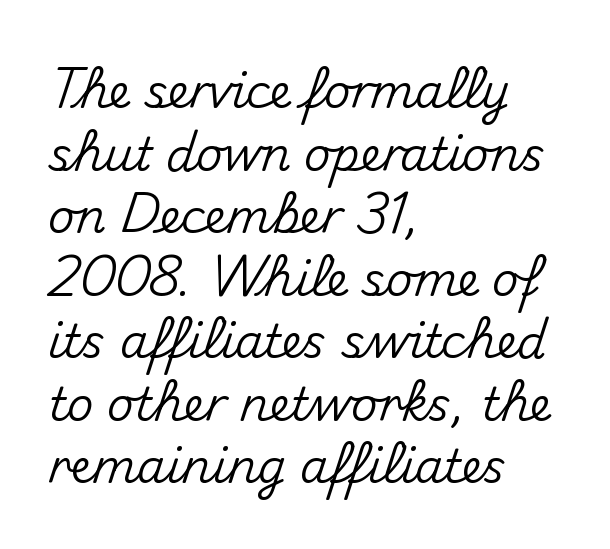
The image shows 46 px sans-serif type; set left-aligned, normal line spacing (1.36x), normal letter spacing, not underlined; medium stroke contrast and a small x-height.
